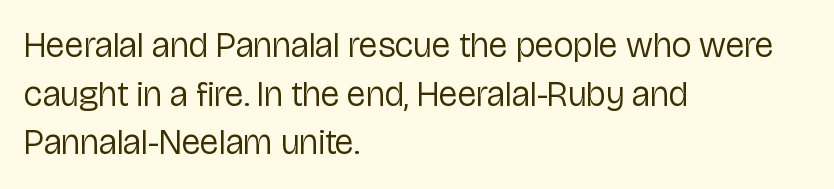
The image shows 35 px regular-weight sans-serif type, upright; set left-aligned, normal line spacing (1.39x), normal letter spacing, not underlined; low stroke contrast and a medium x-height.
